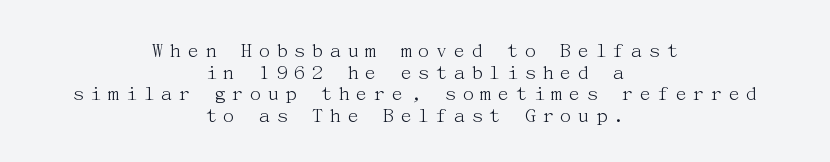
The image shows 22 px text type, upright; set centered, tight line spacing (0.98x), unusually wide letter spacing (+0.22 em), not underlined.
